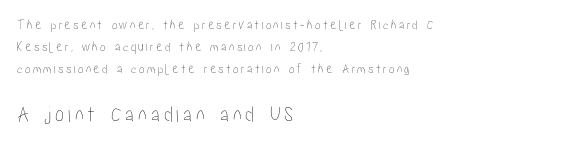
{"italic": "no", "underline": "no", "align": "left", "line_spacing": "normal", "line_spacing_ratio": 1.58, "larger_block": "second", "size_ratio": 1.64, "glyph_px": 23}
